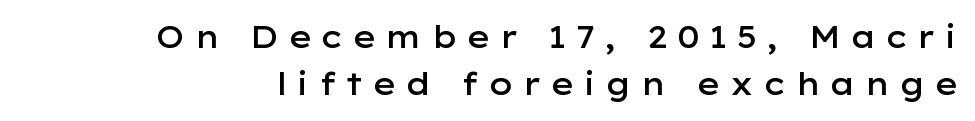
{"serif": "no", "italic": "no", "bold": "semi", "weight": "semibold", "width": "wide", "stroke_contrast": "low", "x_height": "medium", "monospaced": "no", "underline": "no", "line_spacing": "normal", "line_spacing_ratio": 1.53, "letter_spacing": "wide", "letter_spacing_em": 0.28, "glyph_px": 31}
